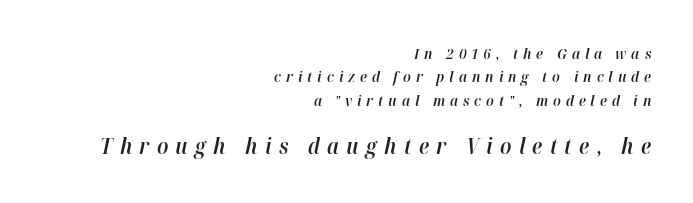
{"italic": "yes", "lean": "right", "slant_degrees": 12, "bold": "semi", "underline": "no", "align": "right", "line_spacing": "normal", "line_spacing_ratio": 1.56, "letter_spacing": "wide", "letter_spacing_em": 0.33, "larger_block": "second", "size_ratio": 1.47, "glyph_px": 22}
